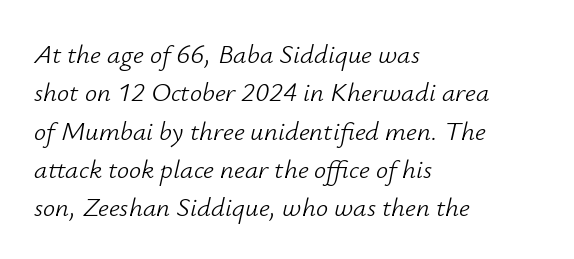
Descenders are the only things crossing below the line. Does the lettering tilt? It does — this is italic. One glance says typical: line gaps are just what's usual. Short note: letters normally spaced.
